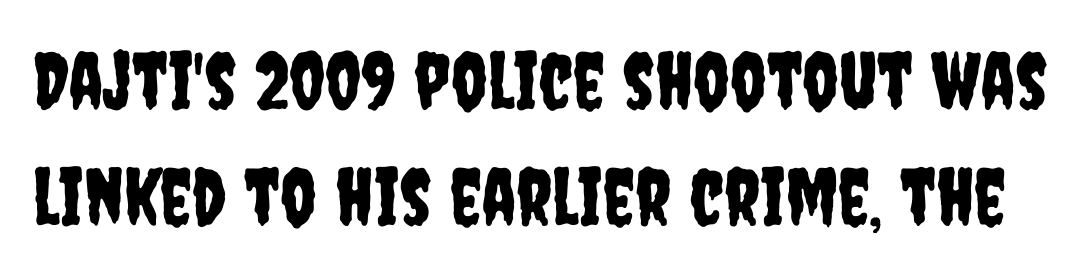
Character widths vary here, with narrow letters taking less room than wide ones. Type style note: lacks serifs. In terms of posture, this sample is upright. The rows are spaced the way most documents space them. Check under the words: just untouched page. The type is set solid horizontally, with unmodified tracking.
